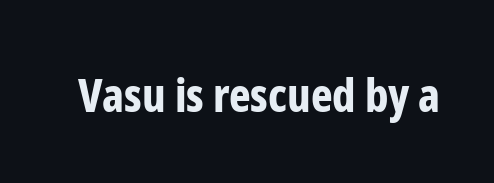
The image shows 46 px bold, condensed sans-serif type, upright; set normal letter spacing, not underlined; low stroke contrast and a medium x-height.
